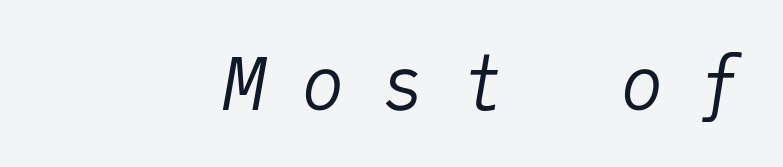
The typeface has the unassuming heft of standard copy or less. The line texture is sparse and dotted thanks to wide tracking. Monospaced: the letters line up in strict vertical columns. The space directly below the letters is spotless. Emphasis-style slanted type is in use. All the whitespace from short lines collects on the left.
